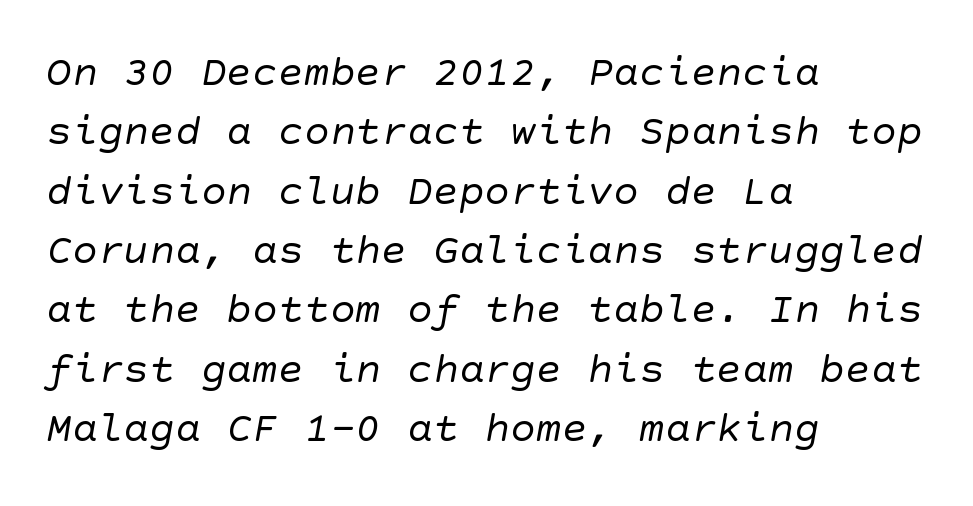
The image shows 43 px regular-weight sans-serif type; set left-aligned, normal line spacing (1.38x), normal letter spacing, not underlined; low stroke contrast and a large x-height.
